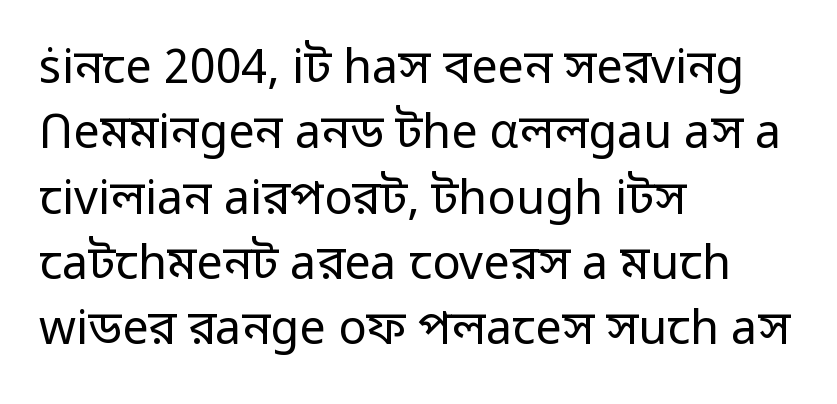
{"serif": "no", "italic": "no", "bold": "no", "weight": "regular", "width": "normal", "stroke_contrast": "low", "x_height": "medium", "monospaced": "no", "underline": "no", "align": "left", "line_spacing": "normal", "line_spacing_ratio": 1.39, "letter_spacing": "normal", "letter_spacing_em": 0.0, "glyph_px": 47}
